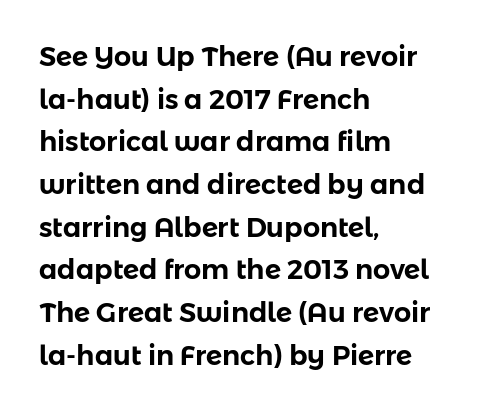
{"italic": "no", "underline": "no", "align": "left", "line_spacing": "normal", "line_spacing_ratio": 1.58, "letter_spacing": "normal", "letter_spacing_em": 0.0, "glyph_px": 27}
